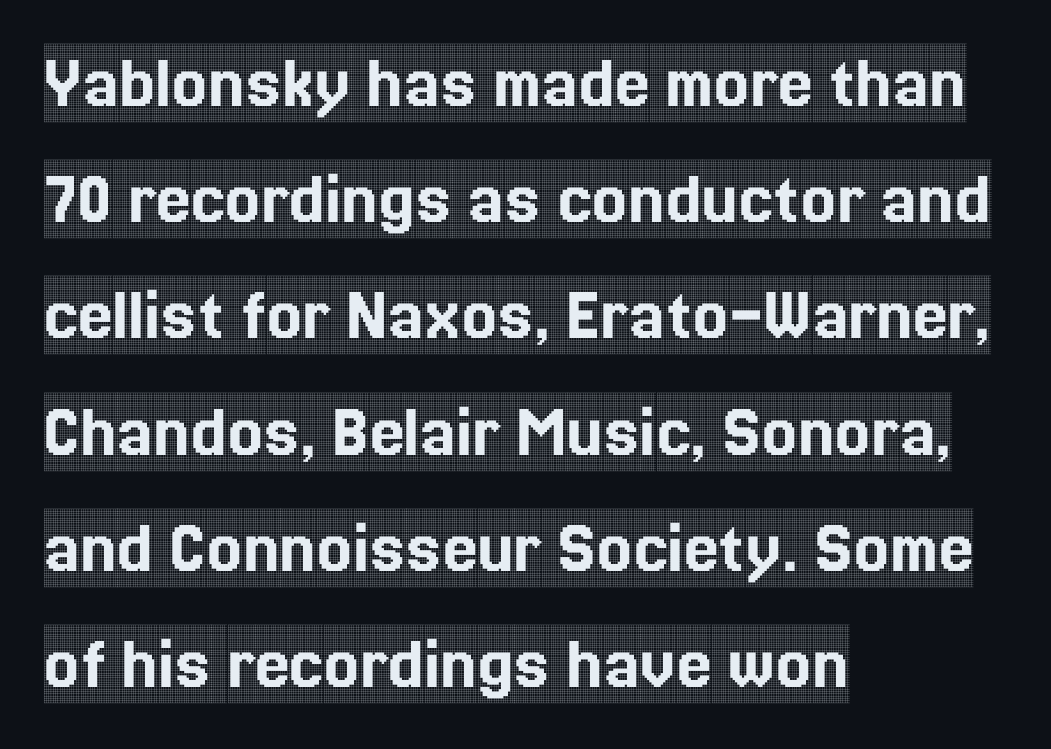
Does the lettering tilt? It doesn't — this is upright. Note the varied advance widths — an 'i' is clearly narrower than an 'm'. Honestly, the row spacing looks completely unremarkable. Nothing unusual about the tracking: characters are spaced as the font intends.
